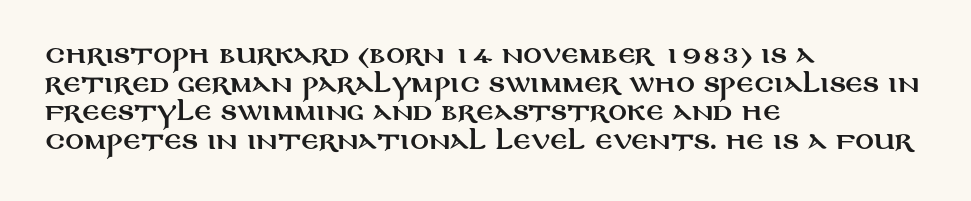
The image shows 23 px text type, upright; set left-aligned, normal line spacing (1.25x), normal letter spacing, not underlined.
